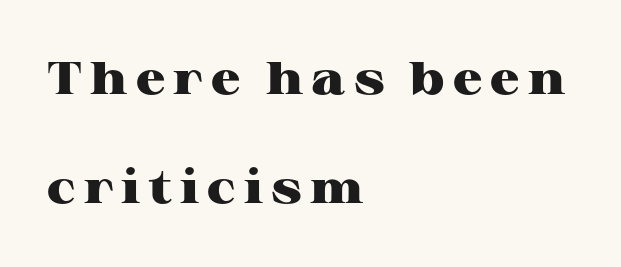
{"serif": "yes", "italic": "no", "bold": "yes", "weight": "heavy", "width": "wide", "stroke_contrast": "high", "x_height": "medium", "monospaced": "no", "underline": "no", "align": "left", "line_spacing": "loose", "line_spacing_ratio": 2.37, "glyph_px": 46}
